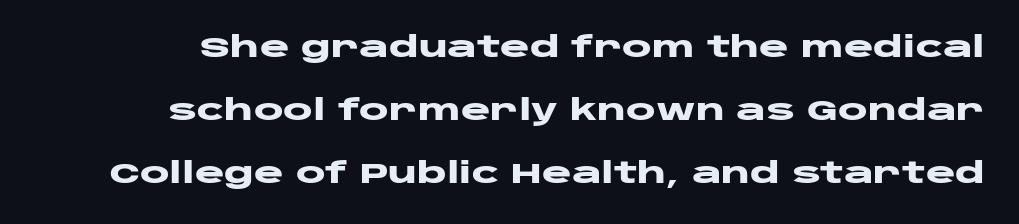
The image shows 28 px heavy, wide sans-serif type, upright; set loose line spacing (2.25x), normal letter spacing, not underlined; low stroke contrast and a large x-height.
